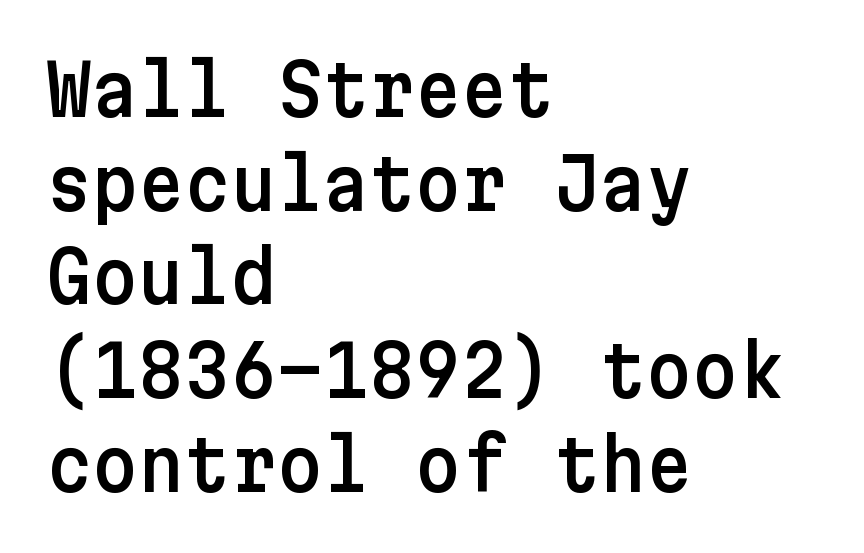
Q: Is the text italic (slanted)? A: No, it is upright.
Q: Is the typeface a serif or a sans-serif typeface? A: Sans-serif.
Q: Is the text underlined? A: No.
Q: How is the paragraph aligned? A: Left-aligned.
Q: Is the spacing between letters normal or unusually wide? A: Normal.
Q: Is the spacing between lines tight, normal or loose? A: Normal.
Q: Width (condensed, normal, or wide)? A: Normal.
Q: Stroke contrast? A: Low.
Q: x-height? A: Medium.
